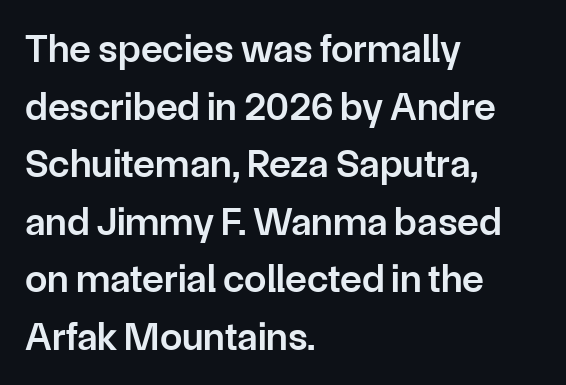
Notice how the passage keeps a crisp vertical edge on the left only. Line spacing here is normal. Standard letterfit; no display-style spreading of the glyphs. Italic: no, the glyphs are upright roman. The typesetting leans somewhat heavy: a semibold.
